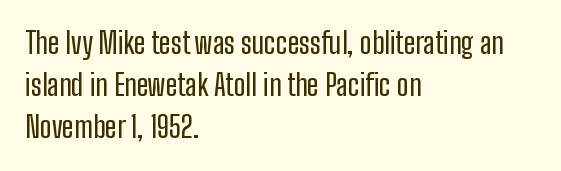
The image shows 29 px condensed sans-serif type, upright; set left-aligned, normal line spacing (1.45x), normal letter spacing, not underlined; low stroke contrast and a medium x-height.
